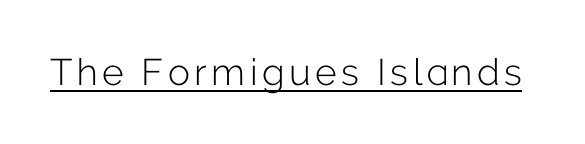
When letters stand straight like this, we call the style roman or upright. The rendered words wear a rule along their underside. Stems and bowls with no extra thickness — not bold. Each letter keeps its own natural width here, so spacing adapts to shape. The designer went with a sans here, leaving each stem footless.
